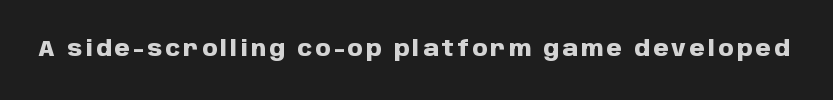
The image shows 22 px bold type, upright; set not underlined.
